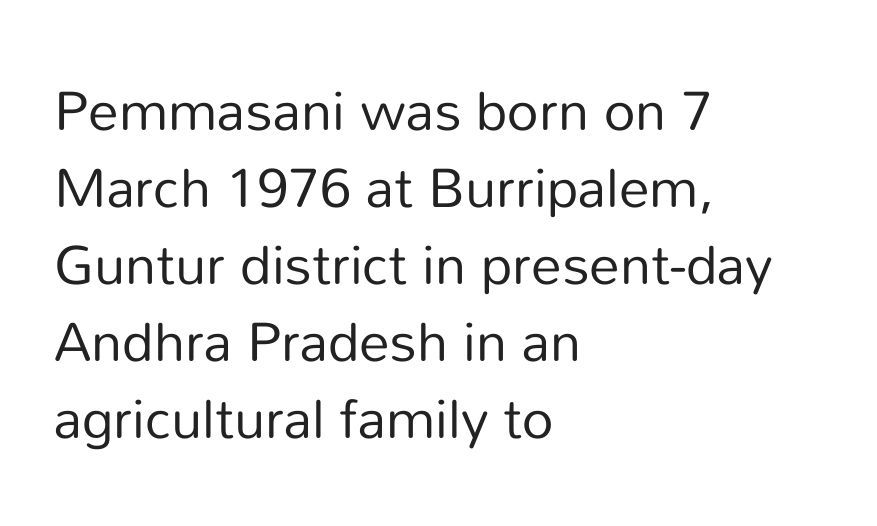
Has an underline been added? It has not. Do the characters align in a grid? No, the font is proportional. The font sits on the lighter half of the weight spectrum, regular included. Line starts are locked; line ends wander. The glyphs in this specimen are sans serif. Students, observe: this is what conventionally led text looks like.
